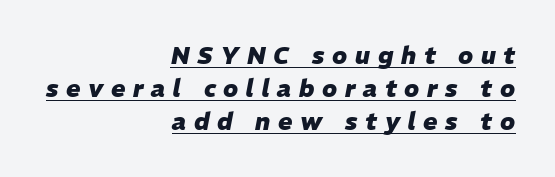
{"italic": "yes", "lean": "right", "slant_degrees": 11, "bold": "yes", "underline": "yes", "align": "right", "line_spacing": "normal", "line_spacing_ratio": 1.37, "letter_spacing": "wide", "letter_spacing_em": 0.32, "glyph_px": 24}
